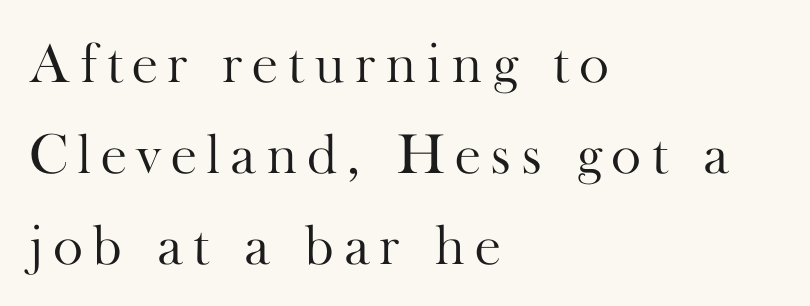
Q: Is the text bold? A: No.
Q: Is the text italic (slanted)? A: No, it is upright.
Q: Is the typeface a serif or a sans-serif typeface? A: Serif.
Q: Is the text underlined? A: No.
Q: How is the paragraph aligned? A: Left-aligned.
Q: Is the spacing between lines tight, normal or loose? A: Normal.
Q: Width (condensed, normal, or wide)? A: Normal.
Q: Stroke contrast? A: High.
Q: x-height? A: Small.
Q: Monospaced? A: No.
